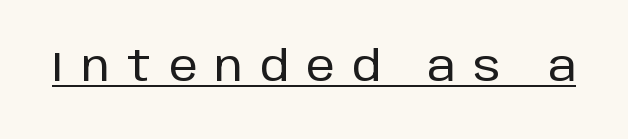
Q: Is the text italic (slanted)? A: No, it is upright.
Q: Is the typeface a serif or a sans-serif typeface? A: Sans-serif.
Q: Is the text underlined? A: Yes.
Q: Is the spacing between letters normal or unusually wide? A: Unusually wide.
Q: Width (condensed, normal, or wide)? A: Normal.
Q: Stroke contrast? A: Low.
Q: x-height? A: Large.
Q: Monospaced? A: No.
